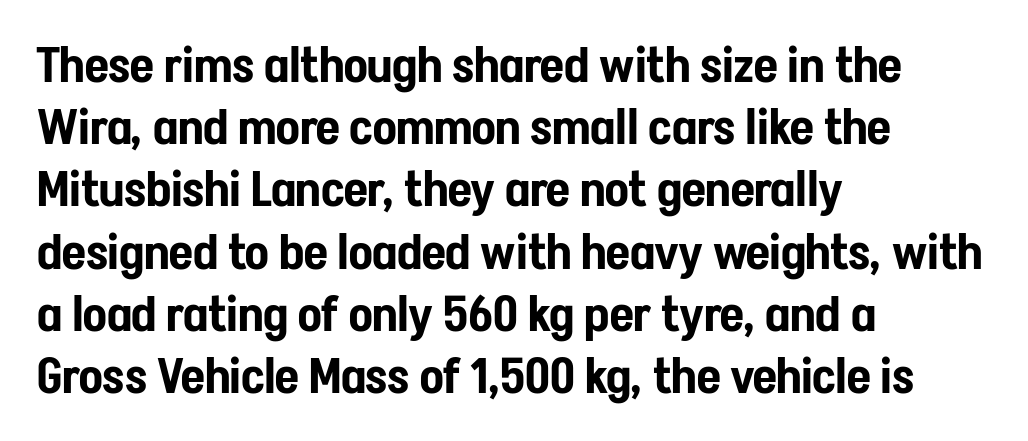
The image shows 49 px condensed sans-serif type, upright; set left-aligned, normal line spacing (1.27x), normal letter spacing, not underlined; low stroke contrast and a medium x-height.
